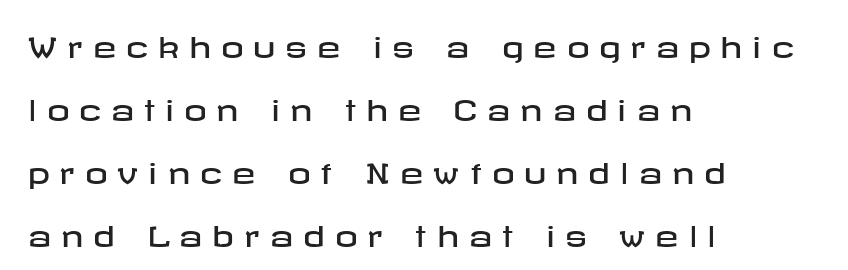
It's the straight-up-and-down kind of type. Substantial extra tracking has been applied to these lines. Students, observe: this is what heavily led, spacious text looks like. Notice how the passage keeps a crisp vertical edge on the left only. Serifs: no, the terminals of the letterforms are clean. Beneath every word, the page is bare.
